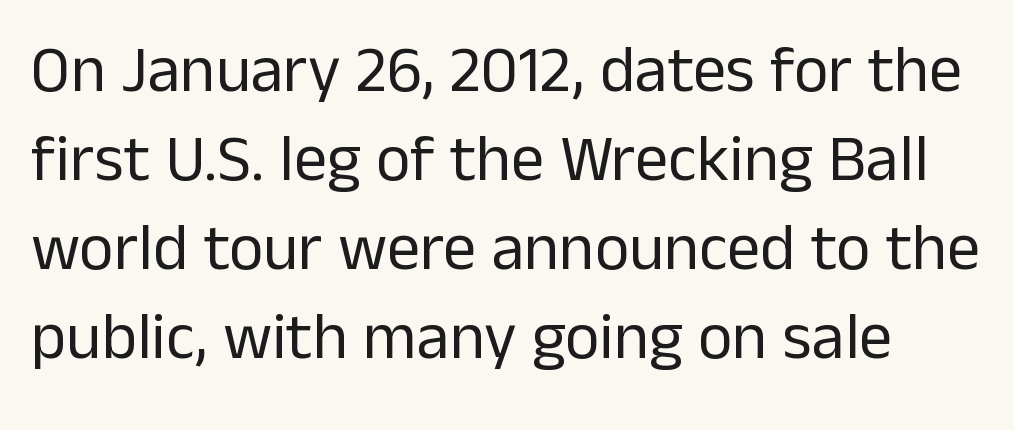
Q: Is the text bold? A: No.
Q: Is the text italic (slanted)? A: No, it is upright.
Q: Is the typeface a serif or a sans-serif typeface? A: Sans-serif.
Q: Is the text underlined? A: No.
Q: Is the spacing between letters normal or unusually wide? A: Normal.
Q: Is the spacing between lines tight, normal or loose? A: Normal.
Q: Width (condensed, normal, or wide)? A: Normal.
Q: Stroke contrast? A: Low.
Q: x-height? A: Medium.
Q: Monospaced? A: No.
